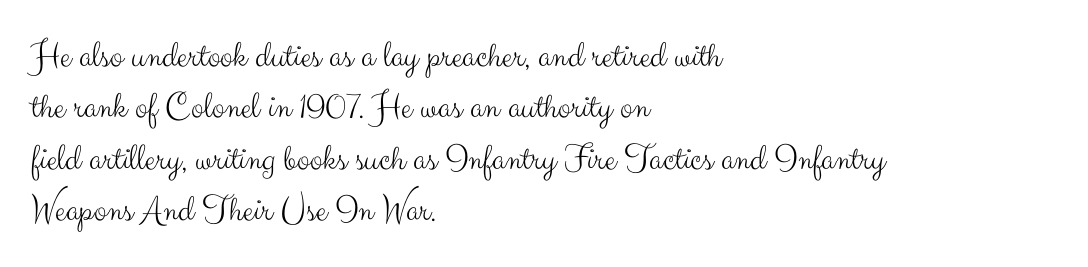
Q: Is the text bold? A: No.
Q: Is the text italic (slanted)? A: Yes.
Q: Is the typeface a serif or a sans-serif typeface? A: Sans-serif.
Q: Is the text underlined? A: No.
Q: How is the paragraph aligned? A: Left-aligned.
Q: Is the spacing between letters normal or unusually wide? A: Normal.
Q: Is the spacing between lines tight, normal or loose? A: Normal.
Q: Width (condensed, normal, or wide)? A: Normal.
Q: Stroke contrast? A: Medium.
Q: x-height? A: Small.
Q: Monospaced? A: No.
